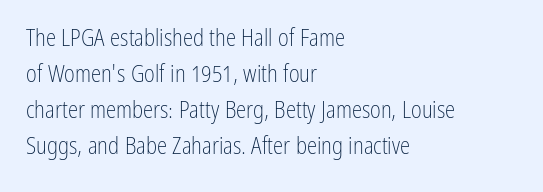
The image shows 23 px text type, upright; set left-aligned, normal line spacing (1.56x), normal letter spacing, not underlined.
